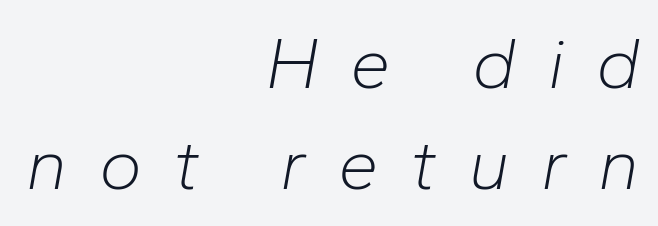
The image shows 73 px light type, italic (leaning right); set right-aligned, normal line spacing (1.38x), unusually wide letter spacing (+0.43 em), not underlined; low stroke contrast and a medium x-height.
